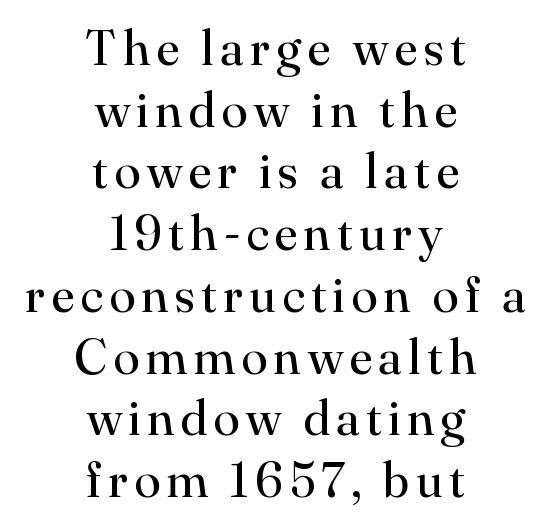
{"serif": "yes", "italic": "no", "bold": "no", "weight": "regular", "width": "normal", "stroke_contrast": "high", "x_height": "small", "monospaced": "no", "underline": "no", "align": "center", "line_spacing": "normal", "line_spacing_ratio": 1.26, "glyph_px": 49}
